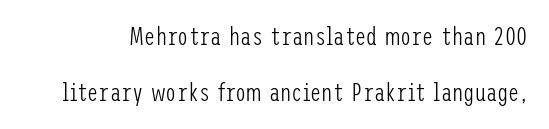
Q: Is the text bold? A: No.
Q: Is the text italic (slanted)? A: No, it is upright.
Q: Is the text underlined? A: No.
Q: Is the spacing between letters normal or unusually wide? A: Normal.
Q: Is the spacing between lines tight, normal or loose? A: Loose.
